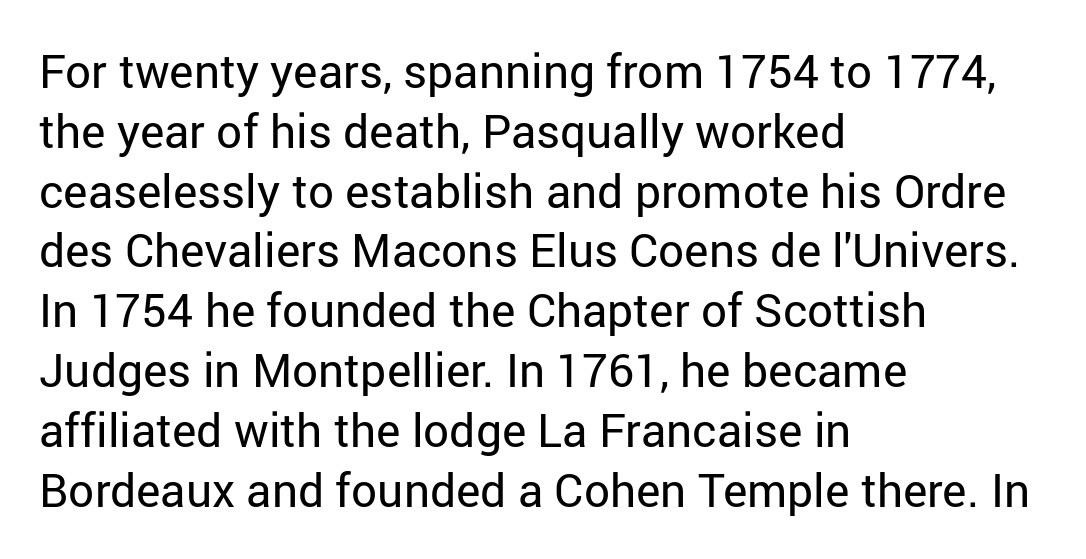
Letters rest on an invisible, unmarked baseline. A typesetter would call this proportional, since set widths differ per character. This rendering uses left alignment, leaving the right contour irregular. No extra ink here — the face is not bold.
